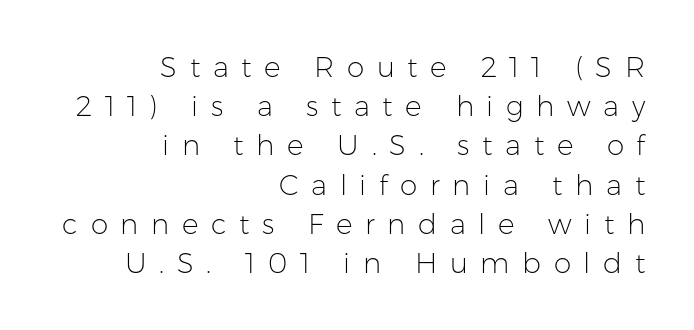
Glyph-to-glyph distance is far greater than everyday printed text. Posture: upright roman. Stroke mass is kept to a normal reading level or below. Students, observe: this is what conventionally led text looks like. The setting favours the right margin, as signatures and pull-quotes sometimes do.
